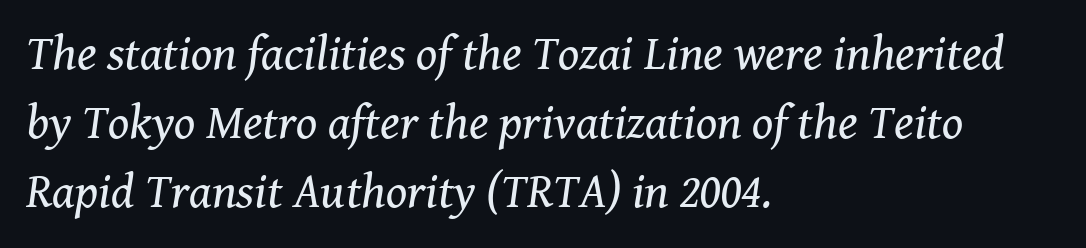
Plain, unruled lines of type. The leading is moderate, giving the passage an even texture. No extra ink here — the face is not bold. The face used here is seriffed, in the tradition of book romans.
